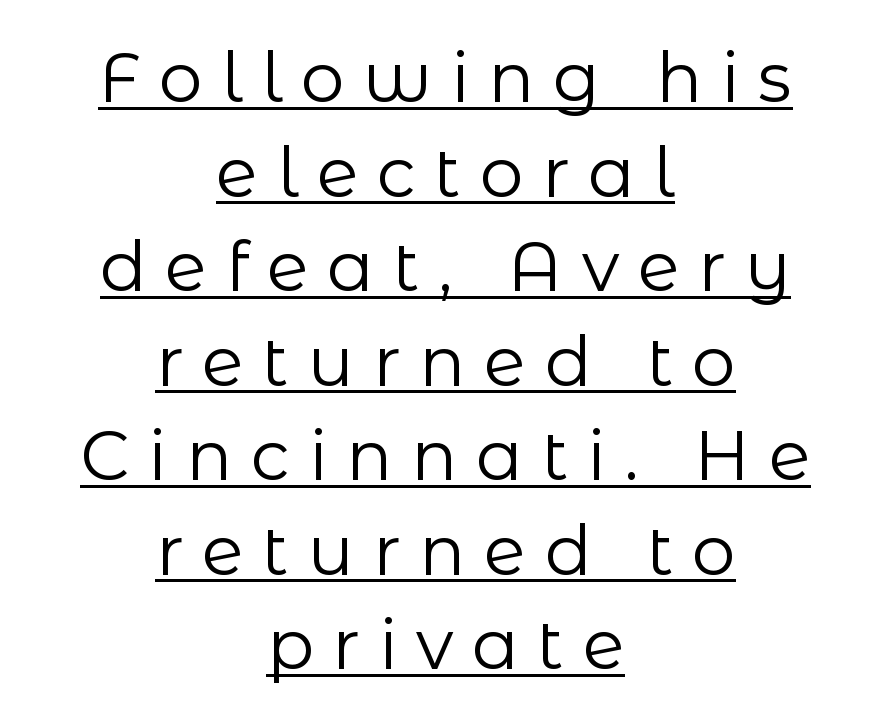
Tracking here is generous; glyphs stand well apart from one another. Proportional: the letters do not fall into vertical columns. Every row of glyphs is offset so its center matches the block's center. Heft: none added — not bold. The words here are underlined.
